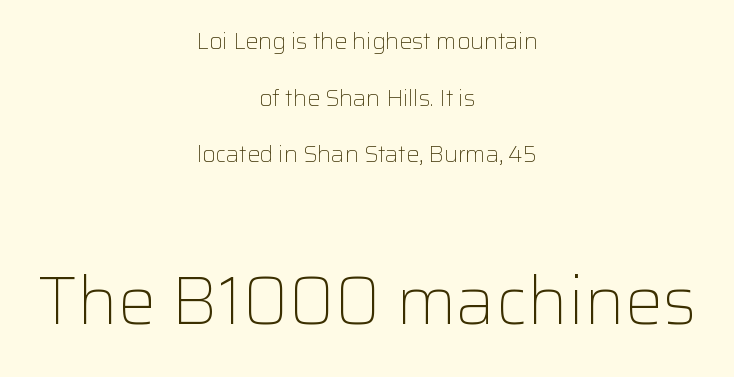
These lines were composed using upright roman letters. You can tell from the bare stems that sans-serif type was used. Decoration check: the copy has no underline. Small over large — that's the arrangement of the two blocks here.
